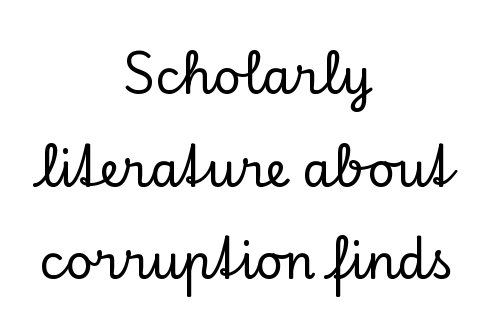
The image shows 48 px text type, upright; set centered, loose line spacing (1.93x), normal letter spacing, not underlined; low stroke contrast and a small x-height.
